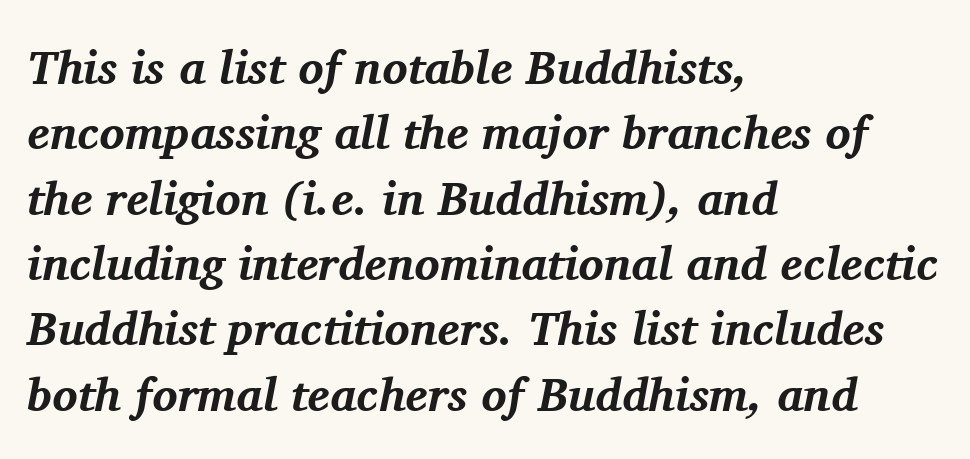
The image shows 47 px bold serif type, italic (leaning right); set left-aligned, normal line spacing (1.39x), normal letter spacing, not underlined; medium stroke contrast and a medium x-height.
